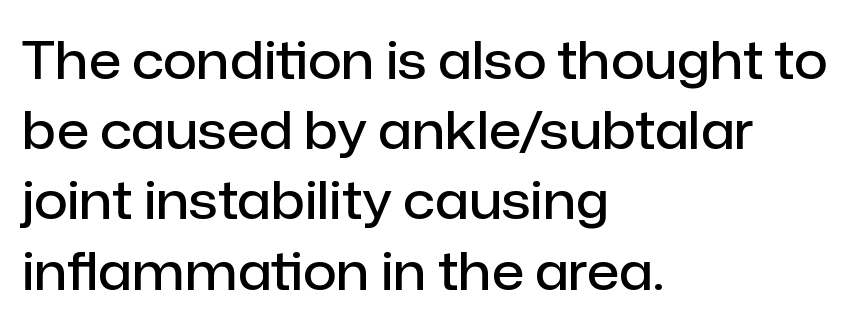
{"serif": "no", "italic": "no", "bold": "semi", "weight": "semibold", "width": "normal", "stroke_contrast": "low", "x_height": "medium", "monospaced": "no", "underline": "no", "align": "left", "line_spacing": "normal", "line_spacing_ratio": 1.35, "letter_spacing": "normal", "letter_spacing_em": 0.0, "glyph_px": 52}
